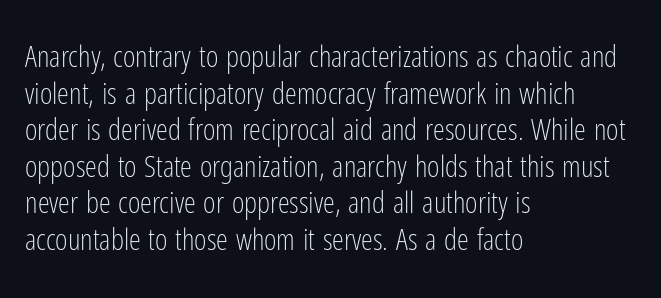
The image shows 30 px light, condensed sans-serif type, upright; set left-aligned, line spacing 1.22x, normal letter spacing, not underlined; low stroke contrast and a medium x-height.
